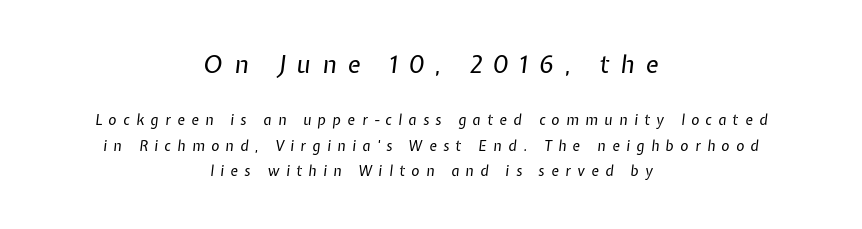
Q: Is the text bold? A: No.
Q: Is the text italic (slanted)? A: Yes, it leans right by about 7 degrees.
Q: Is the text underlined? A: No.
Q: How is the paragraph aligned? A: Centered.
Q: Is the spacing between letters normal or unusually wide? A: Unusually wide.
Q: Which block of text is set in a larger size, the first (top) or the second (bottom)? A: The first (top) one.
